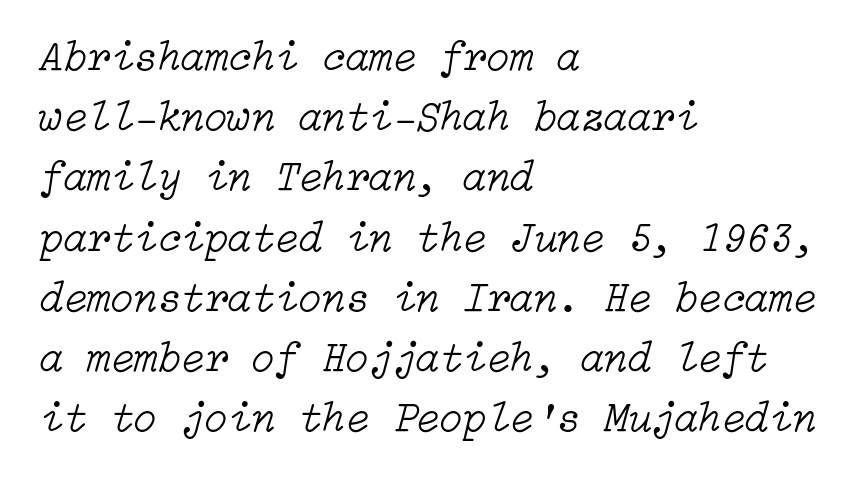
Q: Is the text bold? A: No.
Q: Is the text italic (slanted)? A: Yes, it leans right by about 15 degrees.
Q: Is the text underlined? A: No.
Q: How is the paragraph aligned? A: Left-aligned.
Q: Is the spacing between letters normal or unusually wide? A: Normal.
Q: Is the spacing between lines tight, normal or loose? A: Normal.
Q: Width (condensed, normal, or wide)? A: Normal.
Q: Stroke contrast? A: Low.
Q: x-height? A: Medium.
